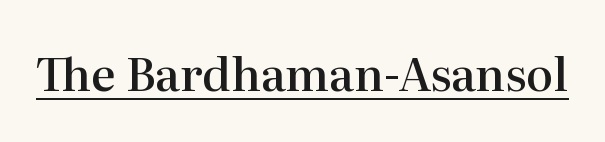
The image shows 46 px semibold serif type, upright; set normal letter spacing, underlined; high stroke contrast and a medium x-height.
